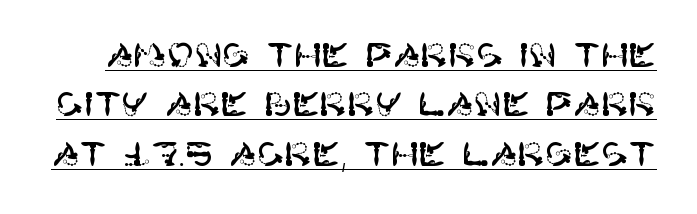
Q: Is the text italic (slanted)? A: No, it is upright.
Q: Is the typeface a serif or a sans-serif typeface? A: Sans-serif.
Q: Is the text underlined? A: Yes.
Q: Is the spacing between letters normal or unusually wide? A: Normal.
Q: Is the spacing between lines tight, normal or loose? A: Normal.
Q: Width (condensed, normal, or wide)? A: Normal.
Q: Stroke contrast? A: High.
Q: x-height? A: Large.
